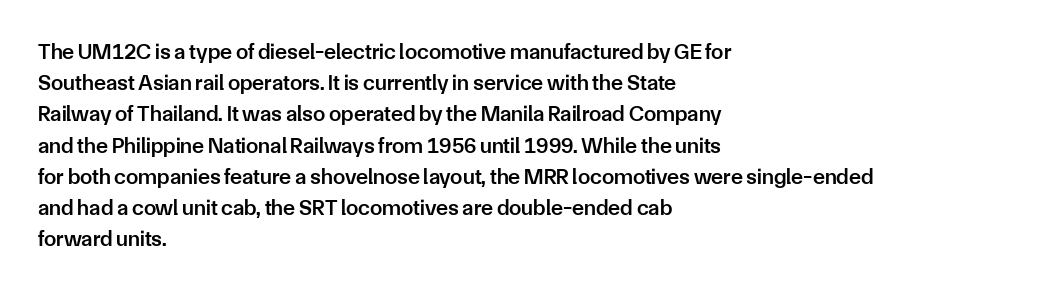
{"italic": "no", "bold": "semi", "underline": "no", "align": "left", "line_spacing": "normal", "line_spacing_ratio": 1.42, "letter_spacing": "normal", "letter_spacing_em": 0.0, "glyph_px": 22}
